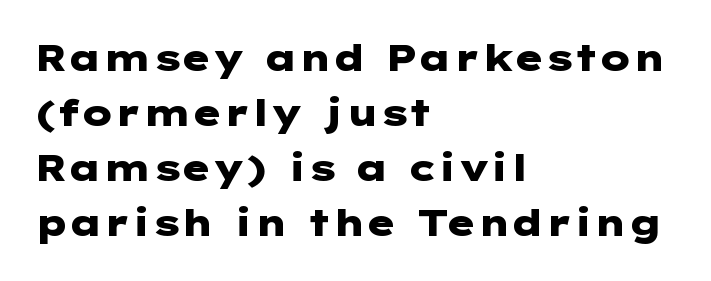
Q: Is the text bold? A: Yes.
Q: Is the text italic (slanted)? A: No, it is upright.
Q: Is the typeface a serif or a sans-serif typeface? A: Sans-serif.
Q: Is the text underlined? A: No.
Q: How is the paragraph aligned? A: Left-aligned.
Q: Is the spacing between letters normal or unusually wide? A: Normal.
Q: Is the spacing between lines tight, normal or loose? A: Normal.
Q: Width (condensed, normal, or wide)? A: Wide.
Q: Stroke contrast? A: Low.
Q: x-height? A: Medium.
